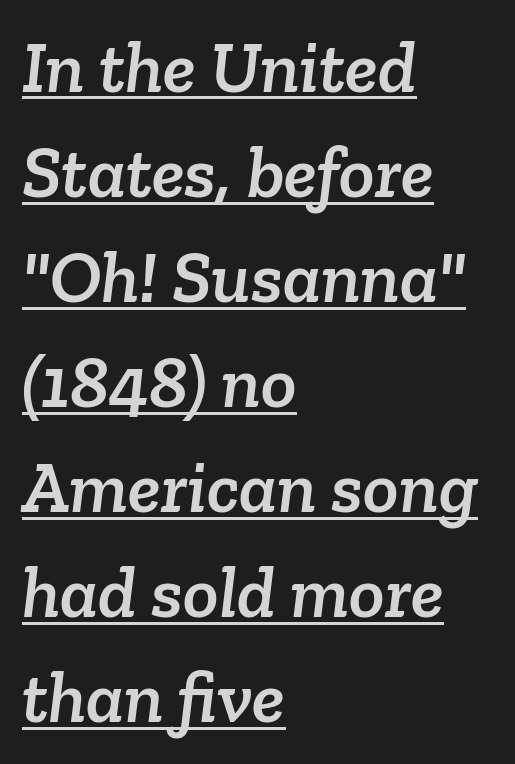
Q: Is the typeface a serif or a sans-serif typeface? A: Serif.
Q: Is the text underlined? A: Yes.
Q: How is the paragraph aligned? A: Left-aligned.
Q: Is the spacing between letters normal or unusually wide? A: Normal.
Q: Is the spacing between lines tight, normal or loose? A: Normal.
Q: Width (condensed, normal, or wide)? A: Normal.
Q: Stroke contrast? A: Low.
Q: x-height? A: Medium.
Q: Monospaced? A: No.
